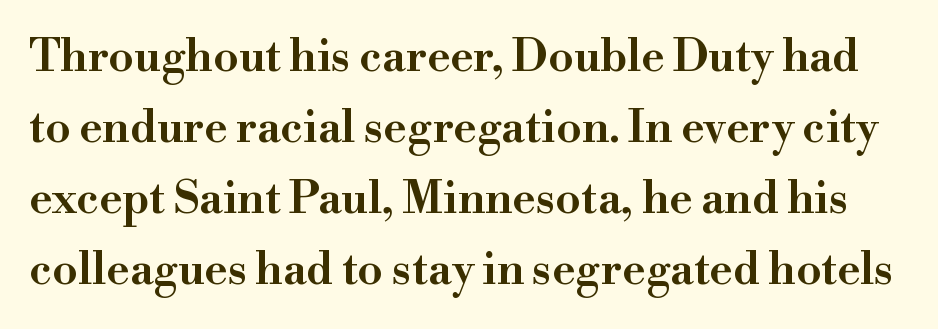
The passage shown stacks its lines at a standard gap. Small tapered or slab feet sit at the stroke ends, so this counts as serif. The face used here is rendered with its standard letterfit. Its strokes are somewhat broadened, the hallmark of semibold type.
